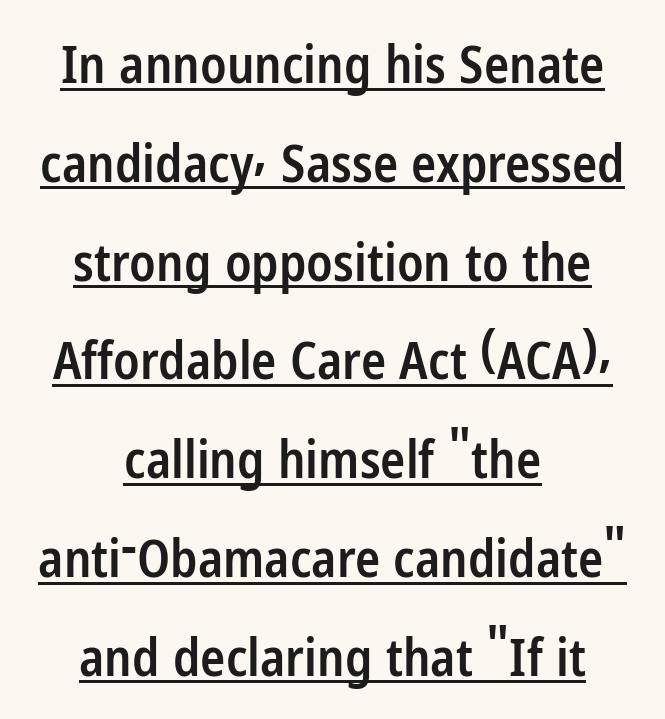
The image shows 52 px semibold, condensed sans-serif type, upright; set centered, loose line spacing (1.9x), normal letter spacing, underlined; low stroke contrast and a medium x-height.
